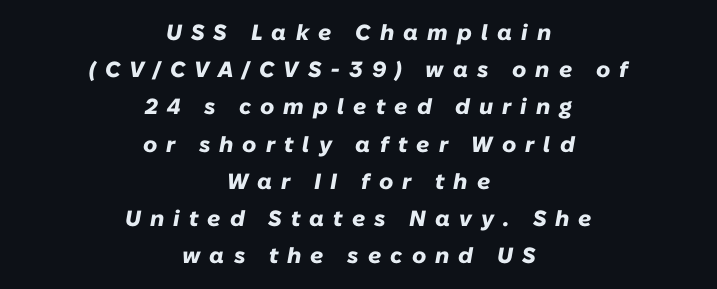
{"italic": "yes", "lean": "right", "slant_degrees": 10, "bold": "yes", "underline": "no", "align": "center", "line_spacing": "normal", "line_spacing_ratio": 1.69, "letter_spacing": "wide", "letter_spacing_em": 0.41, "glyph_px": 22}
